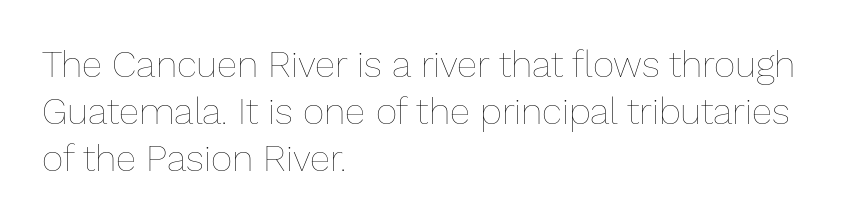
The image shows 37 px thin type, upright; set left-aligned, normal line spacing (1.27x), normal letter spacing, not underlined; low stroke contrast and a medium x-height.
